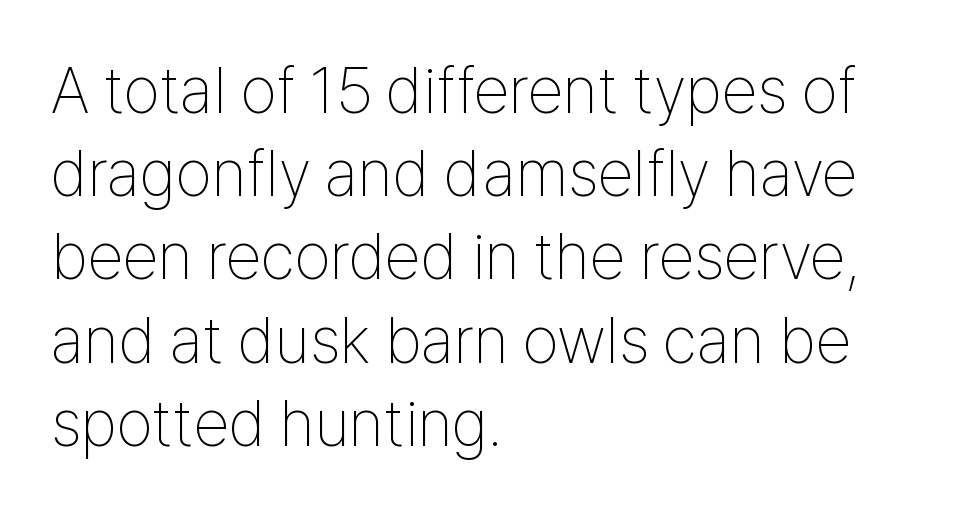
Q: Is the text bold? A: No.
Q: Is the text italic (slanted)? A: No, it is upright.
Q: Is the typeface a serif or a sans-serif typeface? A: Sans-serif.
Q: Is the text underlined? A: No.
Q: How is the paragraph aligned? A: Left-aligned.
Q: Is the spacing between letters normal or unusually wide? A: Normal.
Q: Is the spacing between lines tight, normal or loose? A: Normal.
Q: Width (condensed, normal, or wide)? A: Condensed.
Q: Stroke contrast? A: Low.
Q: x-height? A: Medium.
Q: Monospaced? A: No.
